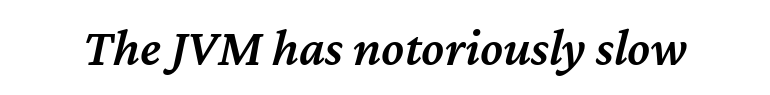
Decoration check: the copy has no underline. Rendered with sloped, italic letterforms. Here the glyphs are tracked normally, forming tight word shapes. Spacing verdict: proportional, widths tailored to each character.
